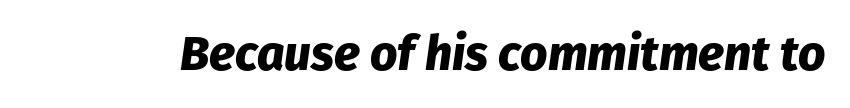
Q: Is the text bold? A: Yes.
Q: Is the text italic (slanted)? A: Yes, it leans right by about 8 degrees.
Q: Is the text underlined? A: No.
Q: Is the spacing between letters normal or unusually wide? A: Normal.
Q: Width (condensed, normal, or wide)? A: Normal.
Q: Stroke contrast? A: Low.
Q: x-height? A: Medium.
Q: Monospaced? A: No.
